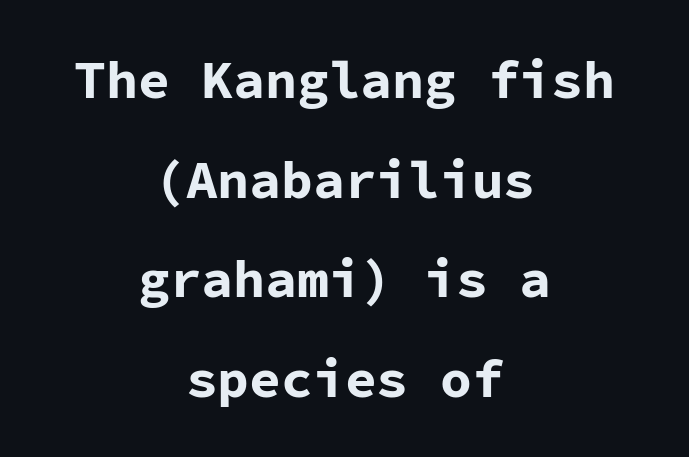
The image shows 53 px bold sans-serif type, upright, monospaced; set centered, line spacing 1.88x, normal letter spacing, not underlined; low stroke contrast and a medium x-height.
